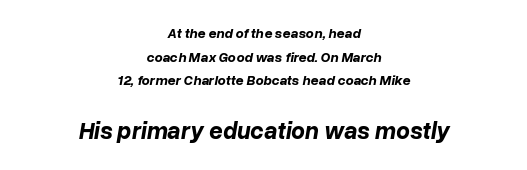
Every character sits at an angle, as italics do. Between one letter and the next there's only the usual sliver of space. Each new line begins a customary step beneath the previous one. Quick note: underline off. The passage is arranged like a title page — every line centered.
